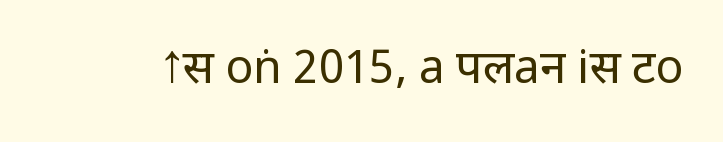
{"serif": "no", "italic": "no", "bold": "no", "weight": "regular", "width": "condensed", "stroke_contrast": "low", "x_height": "large", "monospaced": "no", "underline": "no", "letter_spacing": "normal", "letter_spacing_em": 0.0, "glyph_px": 46}
